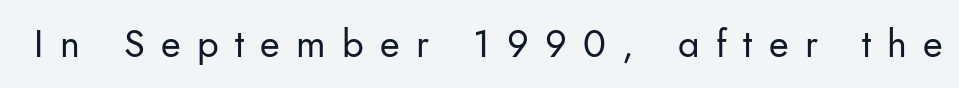
The image shows 38 px regular-weight sans-serif type, upright; set unusually wide letter spacing (+0.43 em), not underlined; low stroke contrast and a small x-height.
